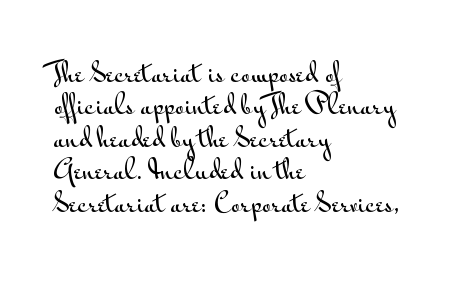
{"underline": "no", "align": "left", "line_spacing": "normal", "line_spacing_ratio": 1.25, "letter_spacing": "normal", "letter_spacing_em": 0.0, "glyph_px": 26}
